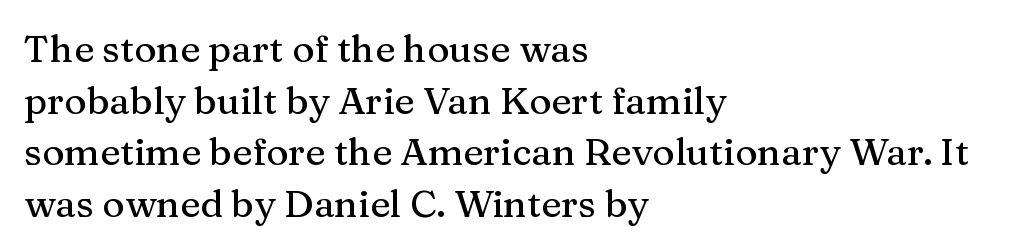
Q: Is the text italic (slanted)? A: No, it is upright.
Q: Is the typeface a serif or a sans-serif typeface? A: Serif.
Q: Is the text underlined? A: No.
Q: How is the paragraph aligned? A: Left-aligned.
Q: Is the spacing between letters normal or unusually wide? A: Normal.
Q: Is the spacing between lines tight, normal or loose? A: Normal.
Q: Width (condensed, normal, or wide)? A: Normal.
Q: Stroke contrast? A: Medium.
Q: x-height? A: Medium.
Q: Monospaced? A: No.
